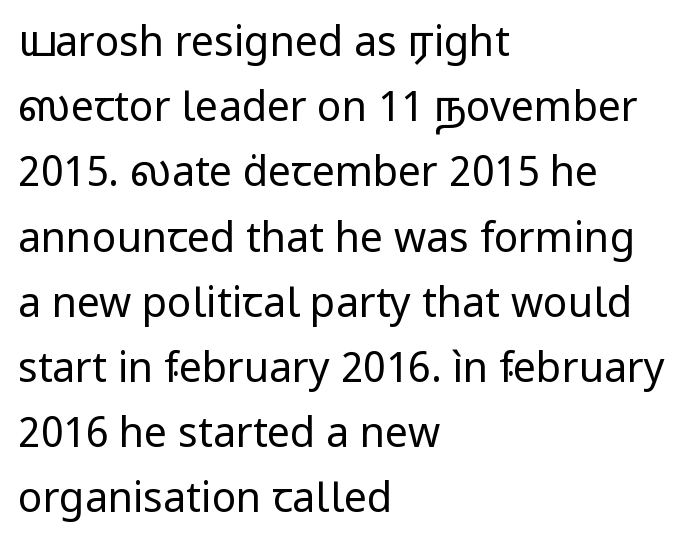
This sample uses an upright cut, with every glyph sitting square on the baseline. This sample uses plain, unmodified letter spacing. Each letter keeps its own natural width here, so spacing adapts to shape. The face used here is a sans, in the tradition of grotesques and geometrics.
